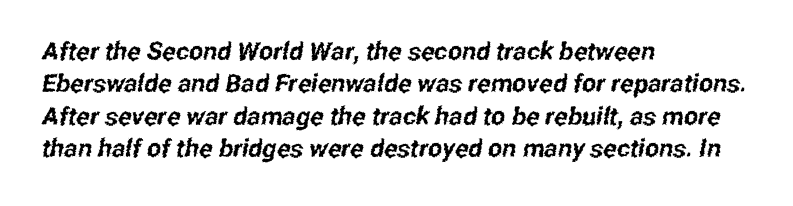
{"underline": "no", "align": "left", "line_spacing": "normal", "line_spacing_ratio": 1.3, "letter_spacing": "normal", "letter_spacing_em": 0.0, "glyph_px": 25}
